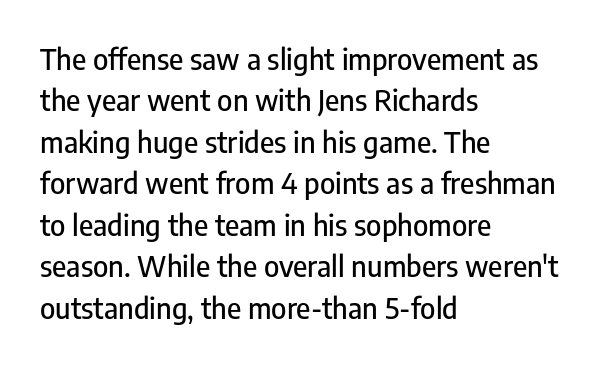
In terms of letterform style, serifs are entirely absent. Glance below the letters and you will spot only blank space. The typesetter chose a ragged-right arrangement here. The rendering keeps characters at their native spacing. The face used here is proportionally spaced, like ordinary book or web type.
